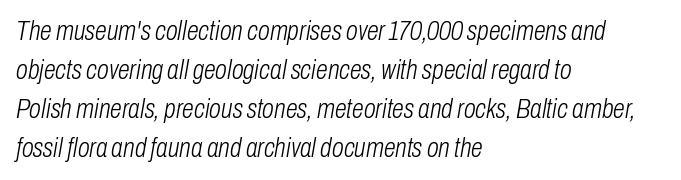
The image shows 27 px text type, italic (leaning right); set left-aligned, normal line spacing (1.45x), normal letter spacing, not underlined.
